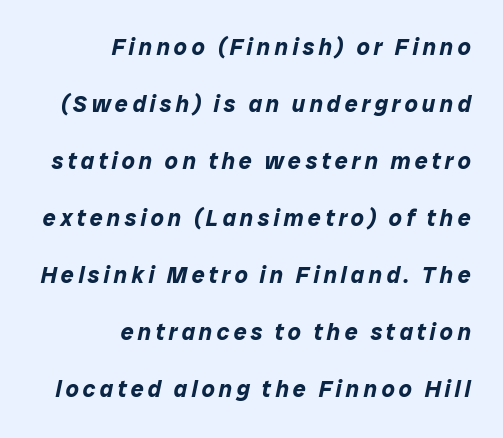
The image shows 23 px bold type, italic (leaning right); set right-aligned, loose line spacing (2.48x), not underlined.
